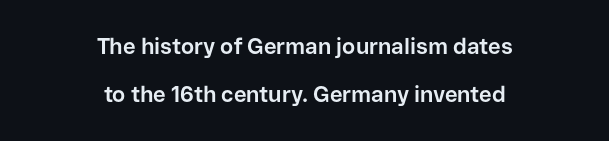
Q: Is the text bold? A: Yes.
Q: Is the text italic (slanted)? A: No, it is upright.
Q: Is the text underlined? A: No.
Q: How is the paragraph aligned? A: Centered.
Q: Is the spacing between letters normal or unusually wide? A: Normal.
Q: Is the spacing between lines tight, normal or loose? A: Loose.
